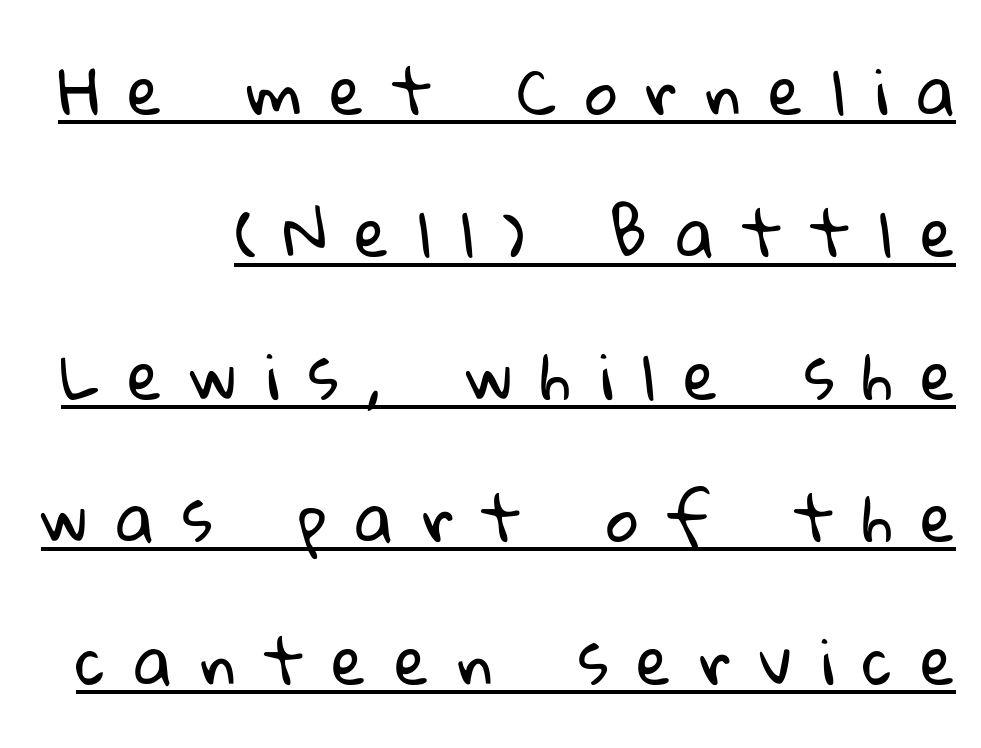
{"serif": "no", "bold": "no", "weight": "regular", "width": "normal", "stroke_contrast": "low", "x_height": "medium", "monospaced": "no", "underline": "yes", "line_spacing": "loose", "line_spacing_ratio": 2.26, "letter_spacing": "wide", "letter_spacing_em": 0.45, "glyph_px": 63}
